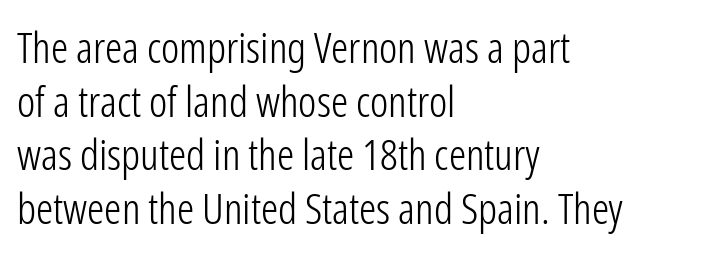
The image shows 43 px light, condensed sans-serif type, upright; set left-aligned, normal line spacing (1.25x), normal letter spacing, not underlined; low stroke contrast and a medium x-height.
